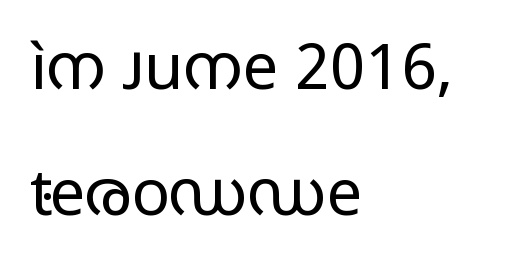
The image shows 64 px regular-weight, wide sans-serif type, upright; set left-aligned, loose line spacing (1.97x), normal letter spacing, not underlined; low stroke contrast and a medium x-height.
